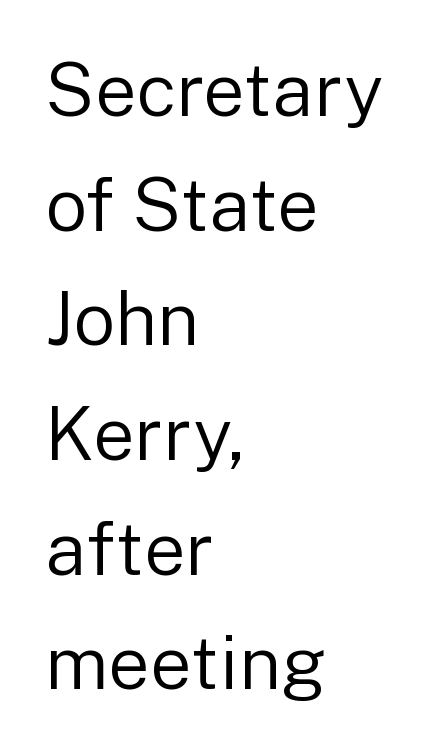
This sample uses plain, unmodified letter spacing. The lettering stays uniformly vertical, giving the passage a roman look. Here the designer chose a conventional face with non-uniform glyph widths. Underline: absent. The rendering shows plain stroke endings on the letterforms — a sans-serif design. Quick note: interline space is typical.
